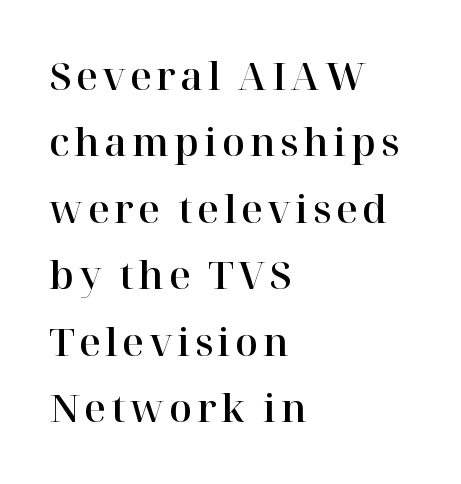
The image shows 38 px serif type, upright; set left-aligned, line spacing 1.75x, not underlined; high stroke contrast and a medium x-height.
